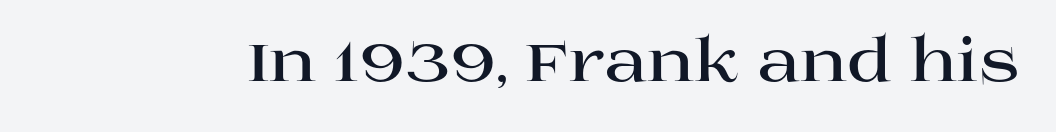
Q: Is the text bold? A: Yes.
Q: Is the text italic (slanted)? A: No, it is upright.
Q: Is the typeface a serif or a sans-serif typeface? A: Serif.
Q: Is the text underlined? A: No.
Q: Is the spacing between letters normal or unusually wide? A: Normal.
Q: Width (condensed, normal, or wide)? A: Wide.
Q: Stroke contrast? A: High.
Q: x-height? A: Large.
Q: Monospaced? A: No.
